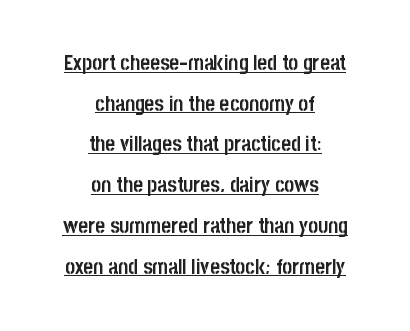
Q: Is the text bold? A: Yes.
Q: Is the text italic (slanted)? A: No, it is upright.
Q: Is the text underlined? A: Yes.
Q: How is the paragraph aligned? A: Centered.
Q: Is the spacing between letters normal or unusually wide? A: Normal.
Q: Is the spacing between lines tight, normal or loose? A: Loose.
